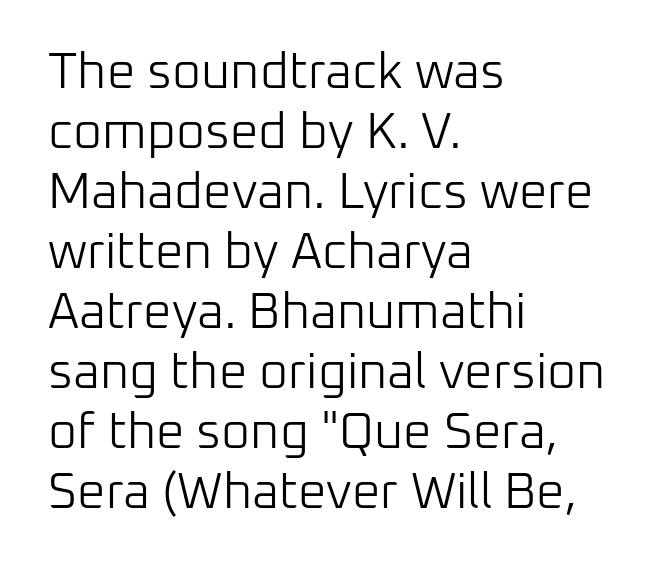
Q: Is the text bold? A: No.
Q: Is the text italic (slanted)? A: No, it is upright.
Q: Is the typeface a serif or a sans-serif typeface? A: Sans-serif.
Q: Is the text underlined? A: No.
Q: How is the paragraph aligned? A: Left-aligned.
Q: Is the spacing between letters normal or unusually wide? A: Normal.
Q: Width (condensed, normal, or wide)? A: Normal.
Q: Stroke contrast? A: Low.
Q: x-height? A: Medium.
Q: Monospaced? A: No.
